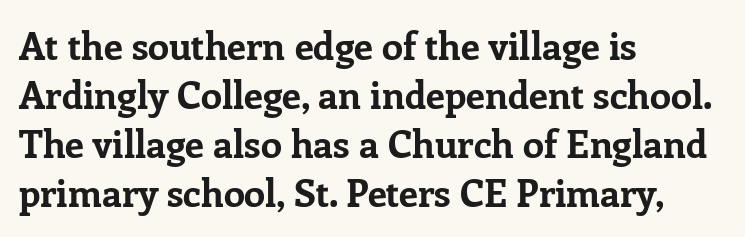
The image shows 38 px bold serif type, upright; set left-aligned, normal line spacing (1.29x), normal letter spacing, not underlined; low stroke contrast and a medium x-height.
